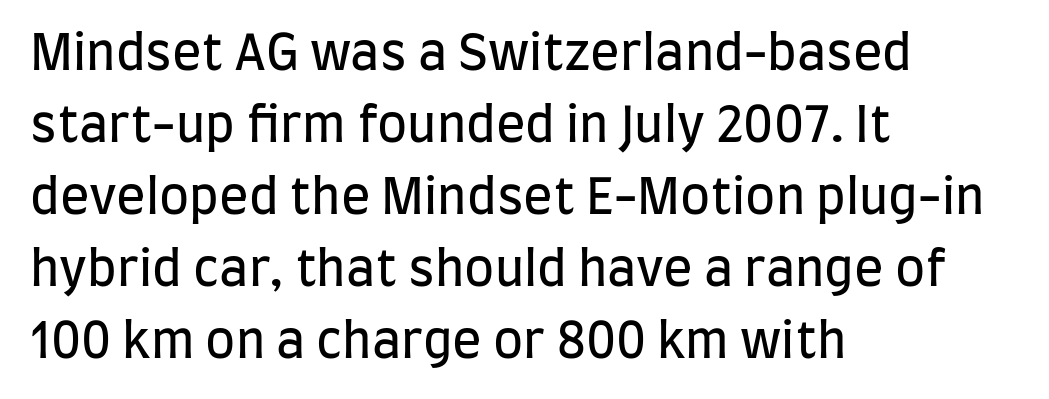
Q: Is the text bold? A: No.
Q: Is the text italic (slanted)? A: No, it is upright.
Q: Is the typeface a serif or a sans-serif typeface? A: Sans-serif.
Q: Is the text underlined? A: No.
Q: How is the paragraph aligned? A: Left-aligned.
Q: Is the spacing between letters normal or unusually wide? A: Normal.
Q: Is the spacing between lines tight, normal or loose? A: Normal.
Q: Width (condensed, normal, or wide)? A: Condensed.
Q: Stroke contrast? A: Low.
Q: x-height? A: Large.
Q: Monospaced? A: No.
